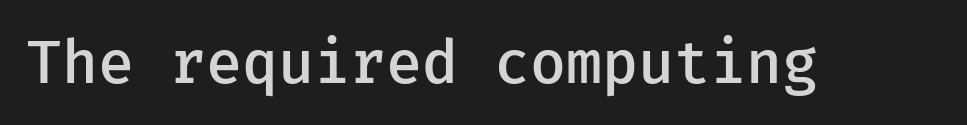
The image shows 60 px semibold sans-serif type, upright; set normal letter spacing, not underlined; low stroke contrast and a medium x-height.
